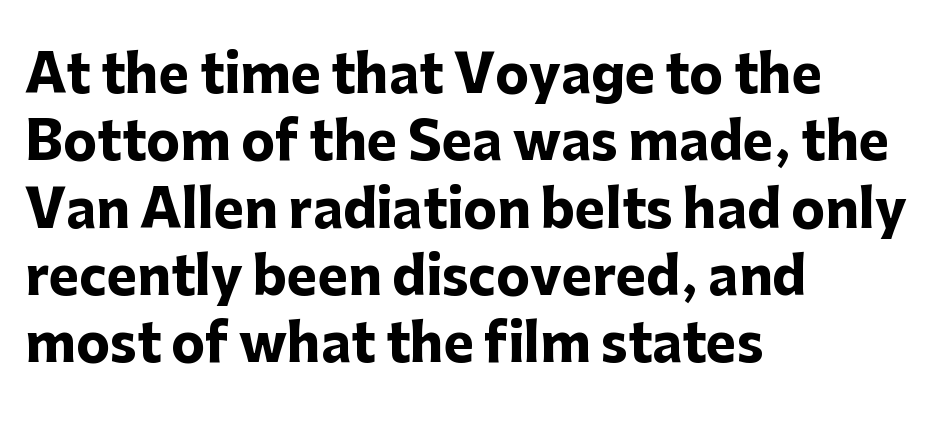
Q: Is the text bold? A: Yes.
Q: Is the text italic (slanted)? A: No, it is upright.
Q: Is the typeface a serif or a sans-serif typeface? A: Sans-serif.
Q: Is the text underlined? A: No.
Q: How is the paragraph aligned? A: Left-aligned.
Q: Is the spacing between letters normal or unusually wide? A: Normal.
Q: Is the spacing between lines tight, normal or loose? A: Normal.
Q: Width (condensed, normal, or wide)? A: Normal.
Q: Stroke contrast? A: Low.
Q: x-height? A: Medium.
Q: Monospaced? A: No.
